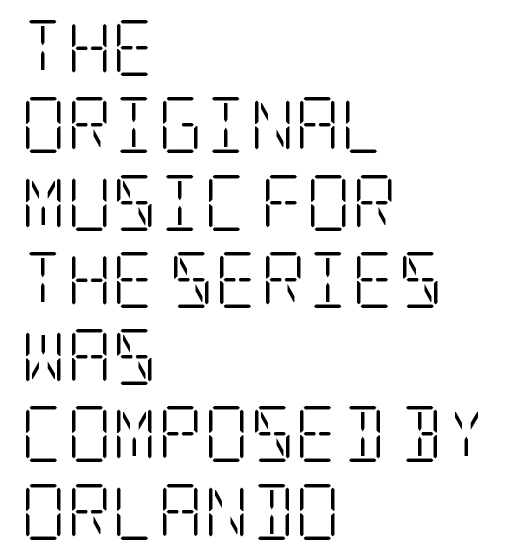
Font category for this specimen: serif. Heaviness? Minimal to ordinary, like unemphasized prose. Evenly set lines give the paragraph a standard silhouette. Letter spacing: default. Notice how the stems are strictly vertical — no italics here.
